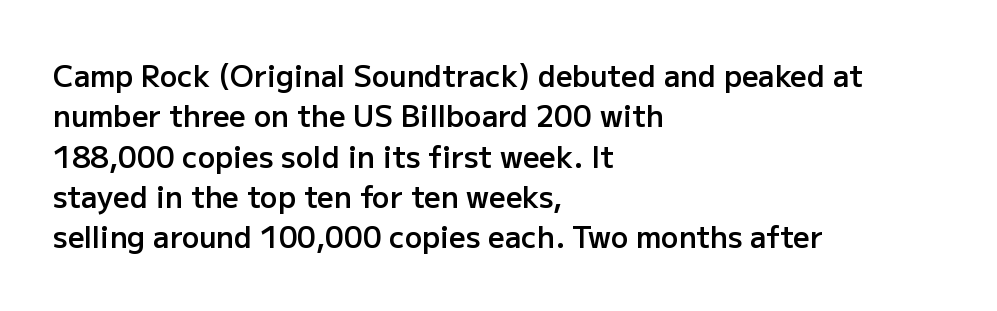
{"serif": "no", "italic": "no", "bold": "semi", "weight": "semibold", "width": "normal", "stroke_contrast": "low", "x_height": "medium", "monospaced": "no", "underline": "no", "align": "left", "line_spacing": "normal", "line_spacing_ratio": 1.39, "letter_spacing": "normal", "letter_spacing_em": 0.0, "glyph_px": 29}
